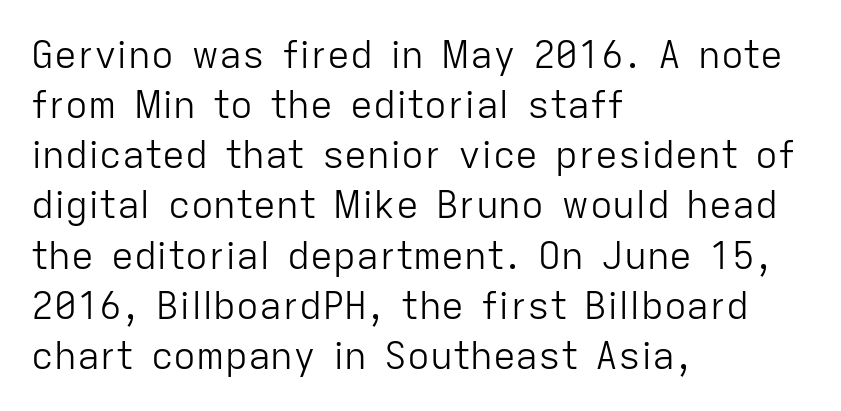
{"serif": "no", "italic": "no", "bold": "no", "weight": "light", "width": "normal", "stroke_contrast": "low", "x_height": "medium", "monospaced": "no", "underline": "no", "align": "left", "line_spacing": "normal", "line_spacing_ratio": 1.32, "letter_spacing": "normal", "letter_spacing_em": 0.0, "glyph_px": 38}
